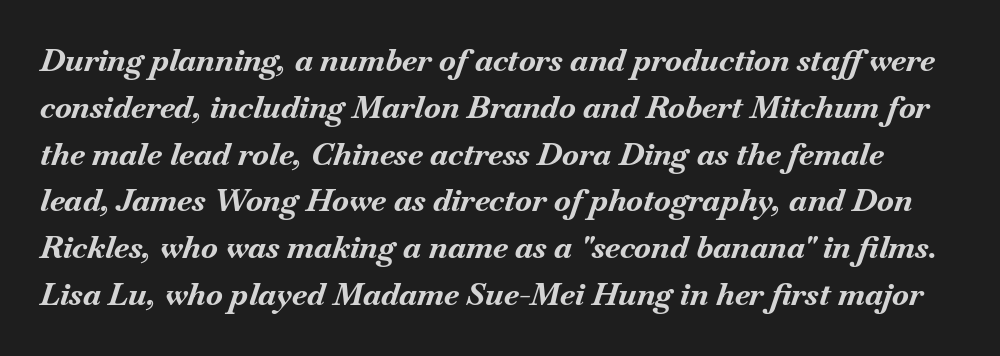
Successive baselines arrive at the customary interval. Chunky letters — that's bold for sure. You could not count columns in this text — the font is proportionally spaced. Characters are canted at an angle relative to the baseline's perpendicular.
